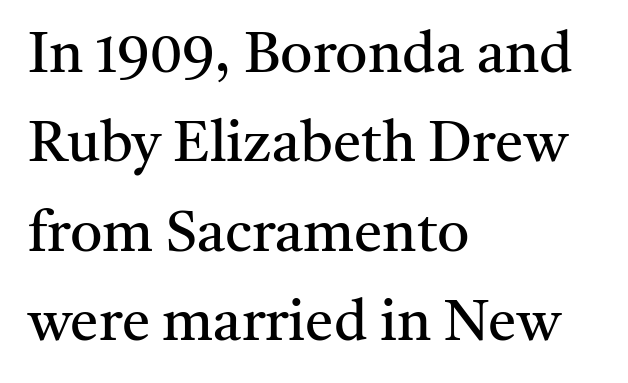
The letterforms sit at book weight or below. The specimen reads as upright at a glance. The space beneath each line is pristine and unruled. Font category for this specimen: serif.
